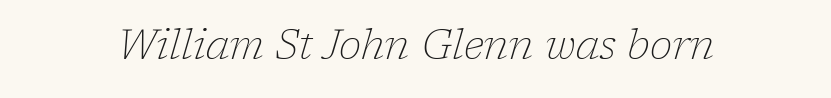
{"serif": "yes", "italic": "yes", "lean": "right", "slant_degrees": 17, "bold": "no", "weight": "thin", "width": "normal", "stroke_contrast": "low", "x_height": "medium", "monospaced": "no", "underline": "no", "letter_spacing": "normal", "letter_spacing_em": 0.0, "glyph_px": 41}
